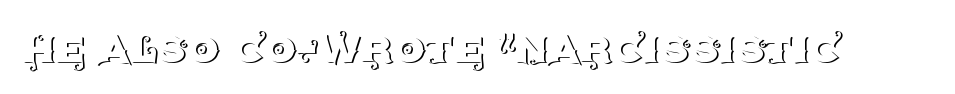
{"serif": "yes", "italic": "no", "bold": "no", "weight": "thin", "width": "normal", "stroke_contrast": "medium", "x_height": "large", "monospaced": "no", "underline": "no", "letter_spacing": "normal", "letter_spacing_em": 0.0, "glyph_px": 51}
